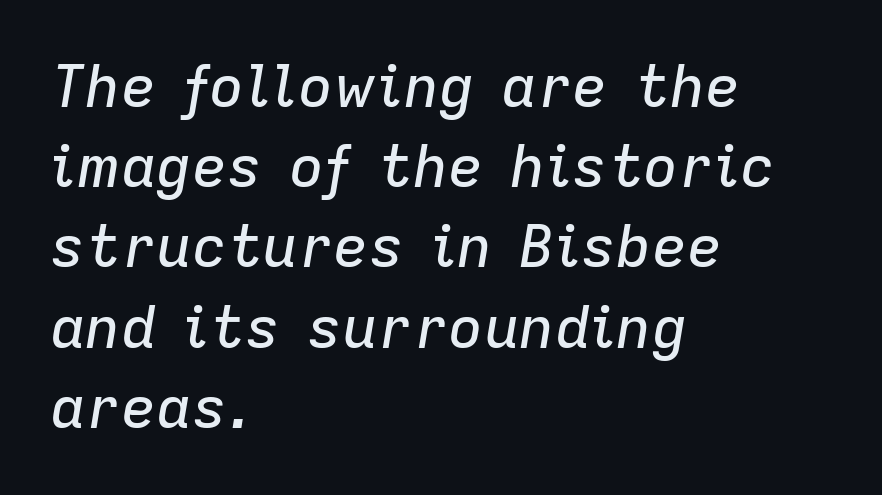
The image shows 59 px text type, italic (leaning right); set left-aligned, normal line spacing (1.36x), normal letter spacing, not underlined; low stroke contrast and a medium x-height.
